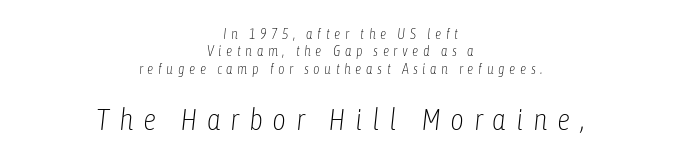
Layout note: lines centered. Characters follow at a spacing far wider than the type designer built in. Here the designer chose a conventional face with non-uniform glyph widths. Does the lettering tilt? It does — this is italic. The specimen omits any rule beneath the text block's lines.
